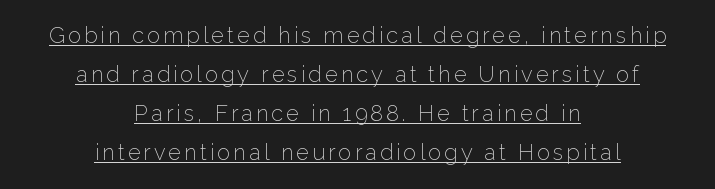
The lettering stays uniformly vertical, giving the passage a roman look. Looks like someone drew a line under every word here. The typeface has the unassuming heft of standard copy or less. This sample is center-justified, so both line endings float freely.
